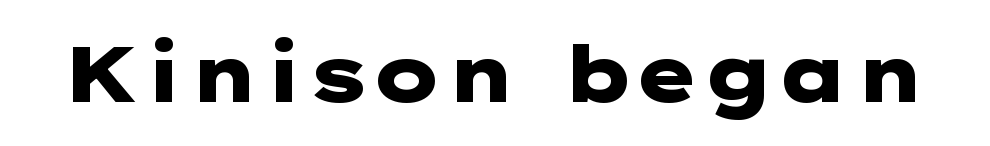
The image shows 78 px heavy, wide sans-serif type, upright; set normal letter spacing, not underlined; low stroke contrast and a medium x-height.
